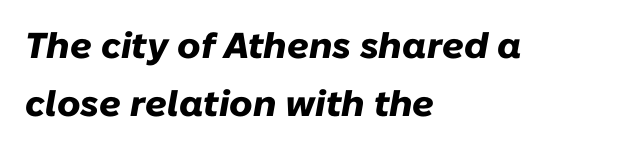
Q: Is the text bold? A: Yes.
Q: Is the text italic (slanted)? A: Yes, it leans right by about 10 degrees.
Q: Is the text underlined? A: No.
Q: How is the paragraph aligned? A: Left-aligned.
Q: Is the spacing between letters normal or unusually wide? A: Normal.
Q: Is the spacing between lines tight, normal or loose? A: Normal.
Q: Width (condensed, normal, or wide)? A: Normal.
Q: Stroke contrast? A: Low.
Q: x-height? A: Medium.
Q: Monospaced? A: No.
